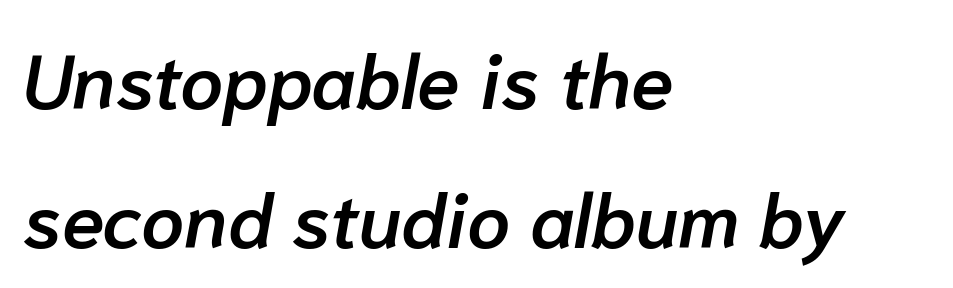
{"italic": "yes", "lean": "right", "slant_degrees": 10, "bold": "semi", "weight": "semibold", "width": "normal", "stroke_contrast": "low", "x_height": "medium", "monospaced": "no", "underline": "no", "align": "left", "line_spacing_ratio": 1.81, "letter_spacing": "normal", "letter_spacing_em": 0.0, "glyph_px": 77}
